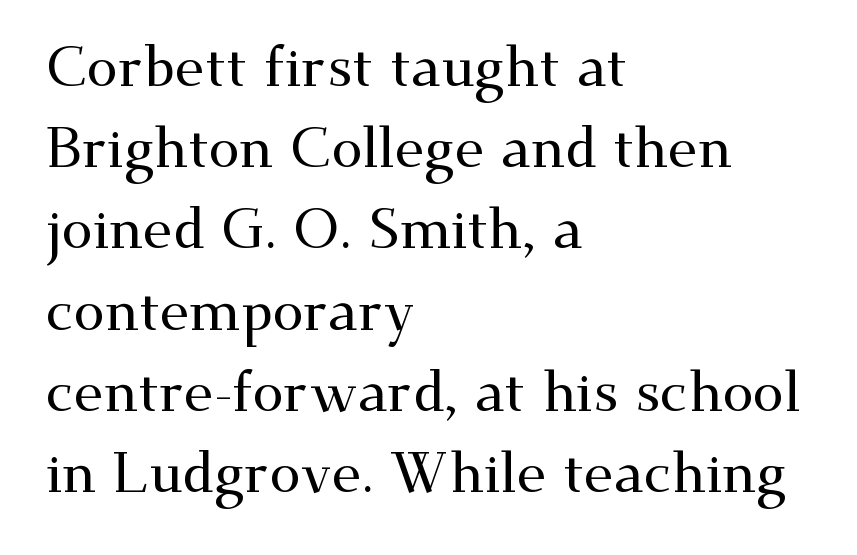
Q: Is the text italic (slanted)? A: No, it is upright.
Q: Is the typeface a serif or a sans-serif typeface? A: Serif.
Q: Is the text underlined? A: No.
Q: How is the paragraph aligned? A: Left-aligned.
Q: Is the spacing between letters normal or unusually wide? A: Normal.
Q: Is the spacing between lines tight, normal or loose? A: Normal.
Q: Width (condensed, normal, or wide)? A: Wide.
Q: Stroke contrast? A: Medium.
Q: x-height? A: Small.
Q: Monospaced? A: No.
